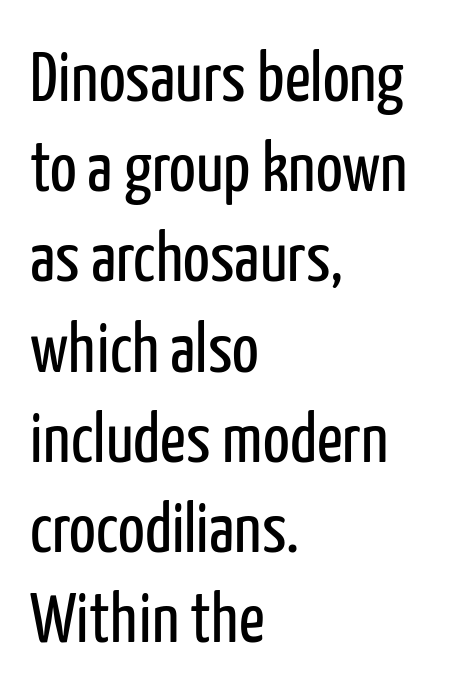
{"serif": "no", "italic": "no", "bold": "no", "weight": "regular", "width": "condensed", "stroke_contrast": "low", "x_height": "medium", "monospaced": "no", "underline": "no", "align": "left", "line_spacing": "normal", "line_spacing_ratio": 1.27, "letter_spacing": "normal", "letter_spacing_em": 0.0, "glyph_px": 71}
